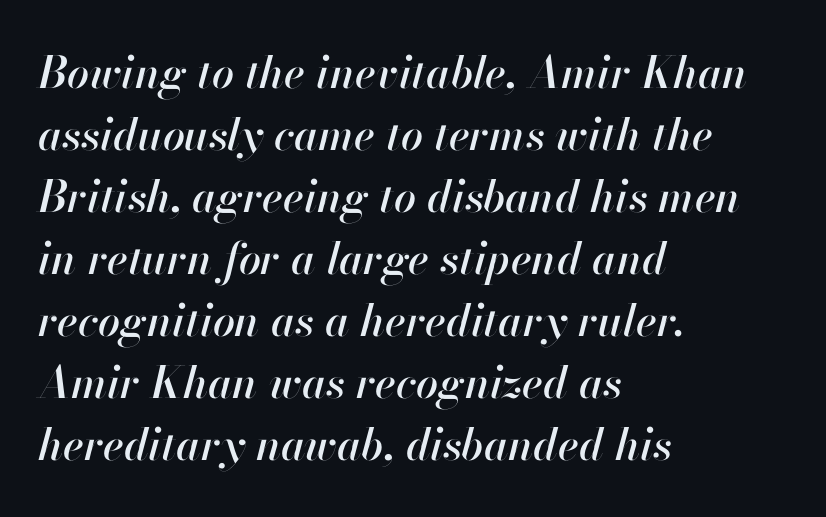
{"italic": "yes", "lean": "right", "slant_degrees": 13, "width": "normal", "stroke_contrast": "high", "x_height": "small", "monospaced": "no", "underline": "no", "align": "left", "line_spacing": "normal", "line_spacing_ratio": 1.41, "letter_spacing": "normal", "letter_spacing_em": 0.0, "glyph_px": 44}
